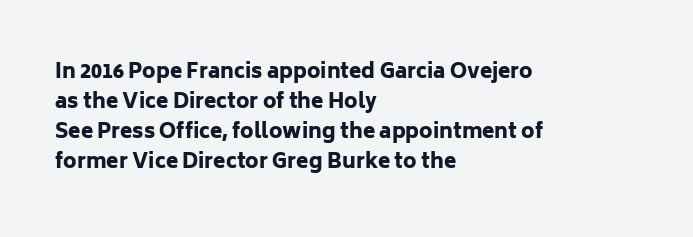
Q: Is the text bold? A: Yes.
Q: Is the text italic (slanted)? A: No, it is upright.
Q: Is the text underlined? A: No.
Q: How is the paragraph aligned? A: Left-aligned.
Q: Is the spacing between letters normal or unusually wide? A: Normal.
Q: Is the spacing between lines tight, normal or loose? A: Normal.
